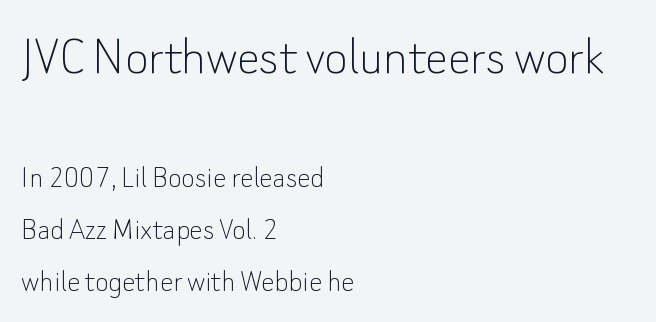
The image shows 57 px thin sans-serif type, upright; set left-aligned, normal line spacing (1.58x), normal letter spacing, not underlined; the first (top) block is 1.73x larger; low stroke contrast and a small x-height.
